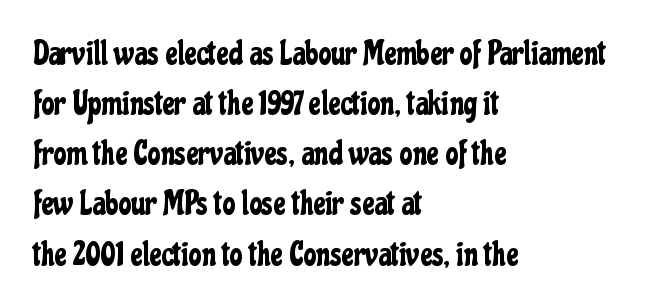
Q: Is the text italic (slanted)? A: No, it is upright.
Q: Is the typeface a serif or a sans-serif typeface? A: Sans-serif.
Q: Is the text underlined? A: No.
Q: How is the paragraph aligned? A: Left-aligned.
Q: Is the spacing between letters normal or unusually wide? A: Normal.
Q: Is the spacing between lines tight, normal or loose? A: Normal.
Q: Width (condensed, normal, or wide)? A: Condensed.
Q: Stroke contrast? A: Low.
Q: x-height? A: Medium.
Q: Monospaced? A: No.
